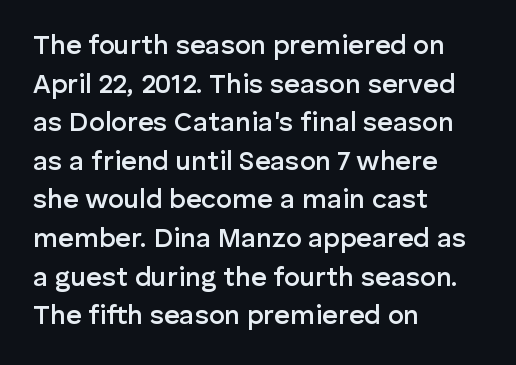
Q: Is the text bold? A: Semi-bold.
Q: Is the text italic (slanted)? A: No, it is upright.
Q: Is the text underlined? A: No.
Q: How is the paragraph aligned? A: Left-aligned.
Q: Is the spacing between letters normal or unusually wide? A: Normal.
Q: Is the spacing between lines tight, normal or loose? A: Normal.
